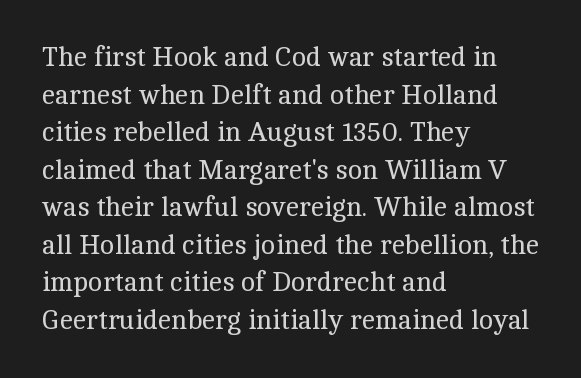
Notice how the stems are strictly vertical — no italics here. A bare baseline throughout the passage. Inter-character spacing is left at the font's built-in metrics. Vertical spacing — default. The ragged edge is on the right, which tells us the setting is flush left. The font sits on the lighter half of the weight spectrum, regular included.
